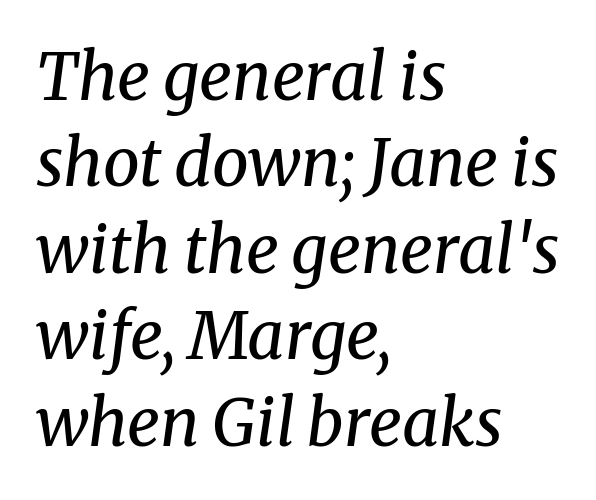
A typesetter would call this zero additional tracking. Baseline-to-baseline distance is the conventional proportion of letter height. The letters advance in unequal steps, a hallmark of proportional type. The letters look calm and open, with moderate or lighter stems. The words here are not underlined. These lines are set flush left with a ragged right edge.
